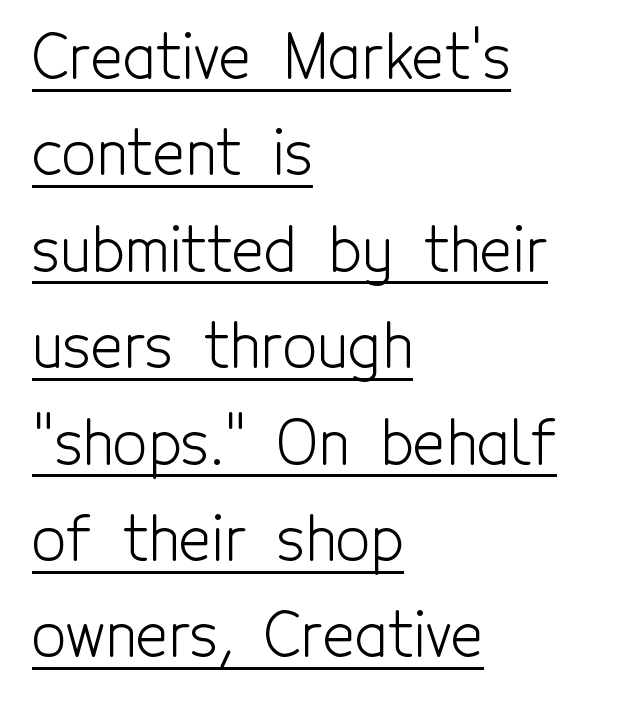
The image shows 61 px light, condensed sans-serif type, upright; set left-aligned, normal line spacing (1.58x), normal letter spacing, underlined; a medium x-height.
